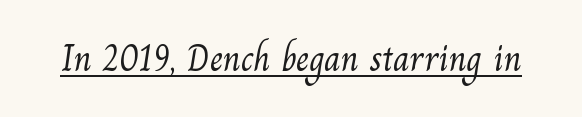
The image shows 37 px light serif type; set normal letter spacing, underlined; medium stroke contrast and a small x-height.
